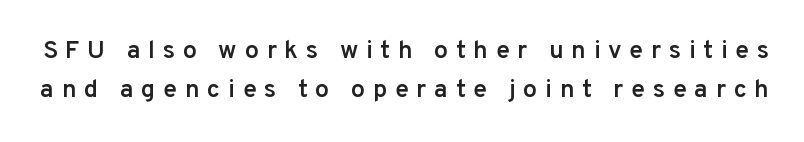
The image shows 25 px text type, upright; set normal line spacing (1.55x), unusually wide letter spacing (+0.31 em), not underlined.
